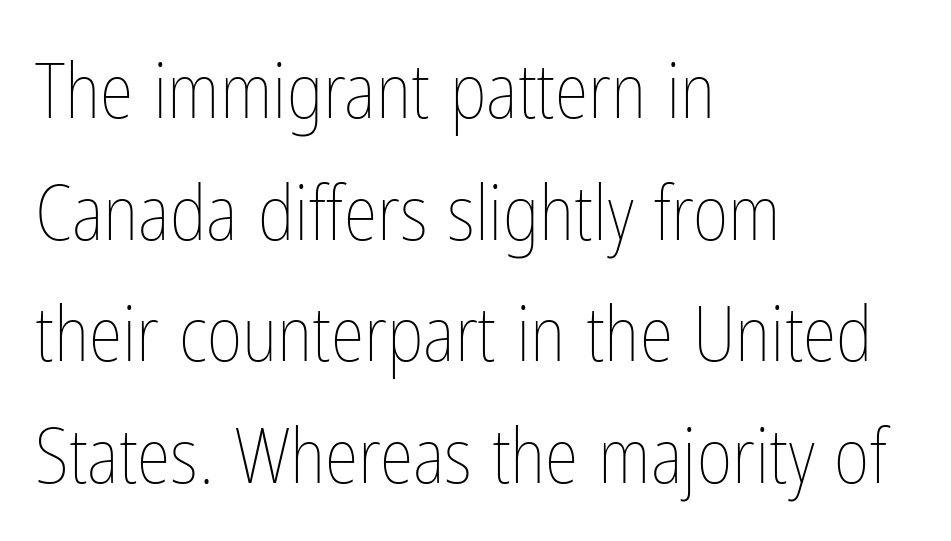
Regular leading. Does the lettering tilt? It doesn't — this is upright. Unbolded letterforms with no extra heft. Check under the words: just untouched page.
